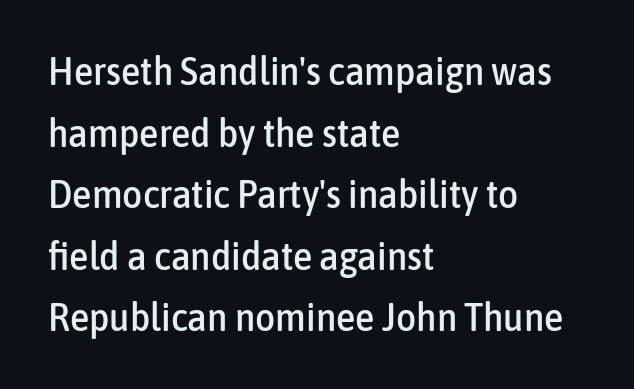
Q: Is the text italic (slanted)? A: No, it is upright.
Q: Is the typeface a serif or a sans-serif typeface? A: Sans-serif.
Q: Is the text underlined? A: No.
Q: How is the paragraph aligned? A: Left-aligned.
Q: Is the spacing between letters normal or unusually wide? A: Normal.
Q: Is the spacing between lines tight, normal or loose? A: Normal.
Q: Width (condensed, normal, or wide)? A: Condensed.
Q: Stroke contrast? A: Low.
Q: x-height? A: Medium.
Q: Monospaced? A: No.
